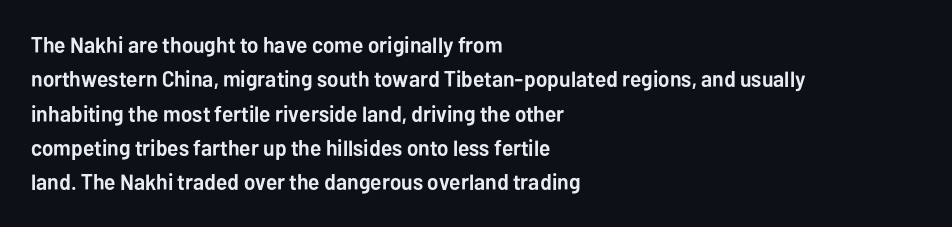
{"italic": "no", "bold": "yes", "underline": "no", "align": "left", "line_spacing": "normal", "line_spacing_ratio": 1.56, "letter_spacing": "normal", "letter_spacing_em": 0.0, "glyph_px": 22}
